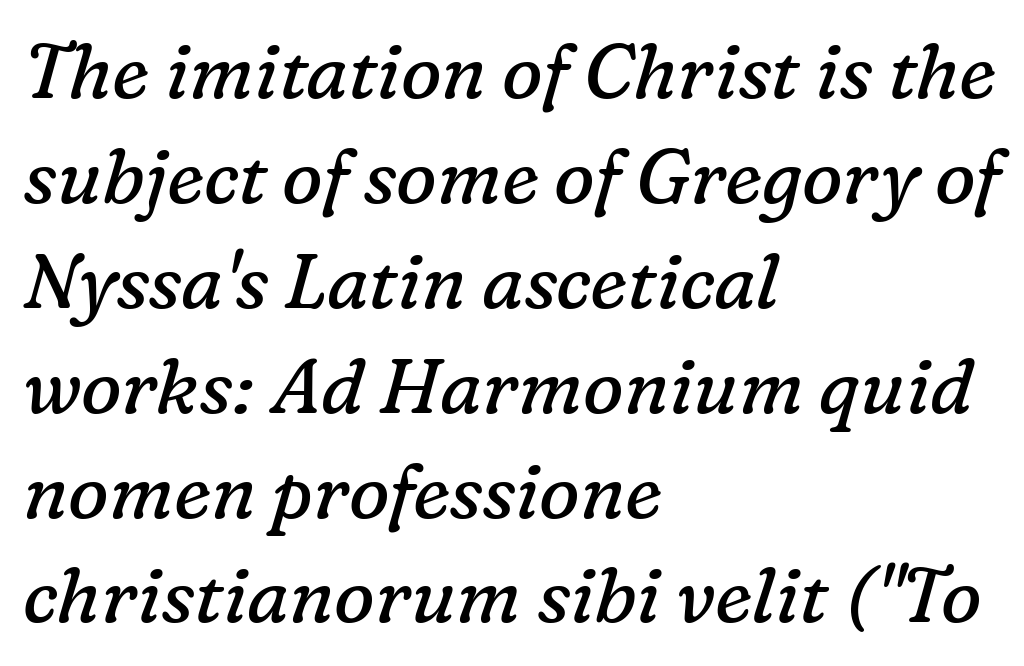
Q: Is the text bold? A: No.
Q: Is the text italic (slanted)? A: Yes, it leans right by about 16 degrees.
Q: Is the typeface a serif or a sans-serif typeface? A: Serif.
Q: Is the text underlined? A: No.
Q: How is the paragraph aligned? A: Left-aligned.
Q: Is the spacing between letters normal or unusually wide? A: Normal.
Q: Is the spacing between lines tight, normal or loose? A: Normal.
Q: Width (condensed, normal, or wide)? A: Normal.
Q: Stroke contrast? A: Low.
Q: x-height? A: Medium.
Q: Monospaced? A: No.
